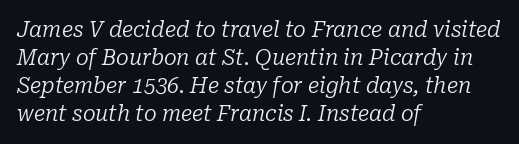
Stems here are at most as thick as an everyday book face. Does the copy run flush right? No — it runs flush left. Vertically, the passage feels balanced, rows spaced as you'd expect. Words appear dense and cohesive because spacing is normal. Characters are canted at an angle relative to the baseline's perpendicular.
